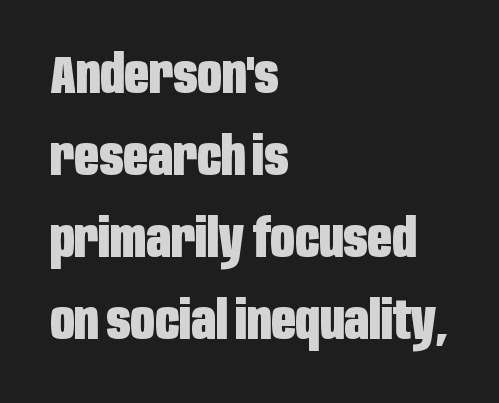
Q: Is the text bold? A: Yes.
Q: Is the text italic (slanted)? A: No, it is upright.
Q: Is the typeface a serif or a sans-serif typeface? A: Sans-serif.
Q: Is the text underlined? A: No.
Q: How is the paragraph aligned? A: Left-aligned.
Q: Is the spacing between letters normal or unusually wide? A: Normal.
Q: Is the spacing between lines tight, normal or loose? A: Normal.
Q: Width (condensed, normal, or wide)? A: Condensed.
Q: Stroke contrast? A: Low.
Q: x-height? A: Large.
Q: Monospaced? A: No.
